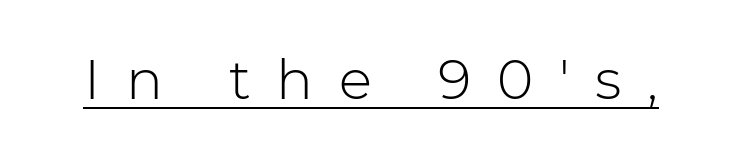
Underline: present. The strokes carry an ordinary text weight at most. Think of a printed novel: that variable character pitch is what you see here. The axis of the letterforms is exactly vertical. Examine the stroke ends and you'll find no serifs. Someone cranked the tracking dial way up on this one.
